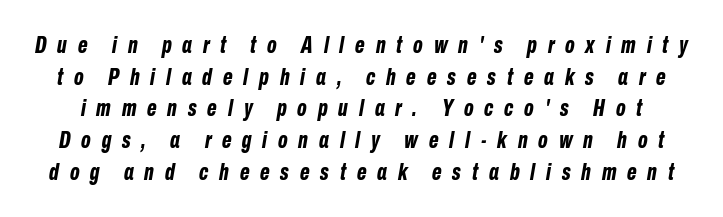
{"italic": "yes", "lean": "right", "slant_degrees": 10, "bold": "yes", "underline": "no", "line_spacing": "normal", "line_spacing_ratio": 1.38, "letter_spacing": "wide", "letter_spacing_em": 0.47, "glyph_px": 23}
